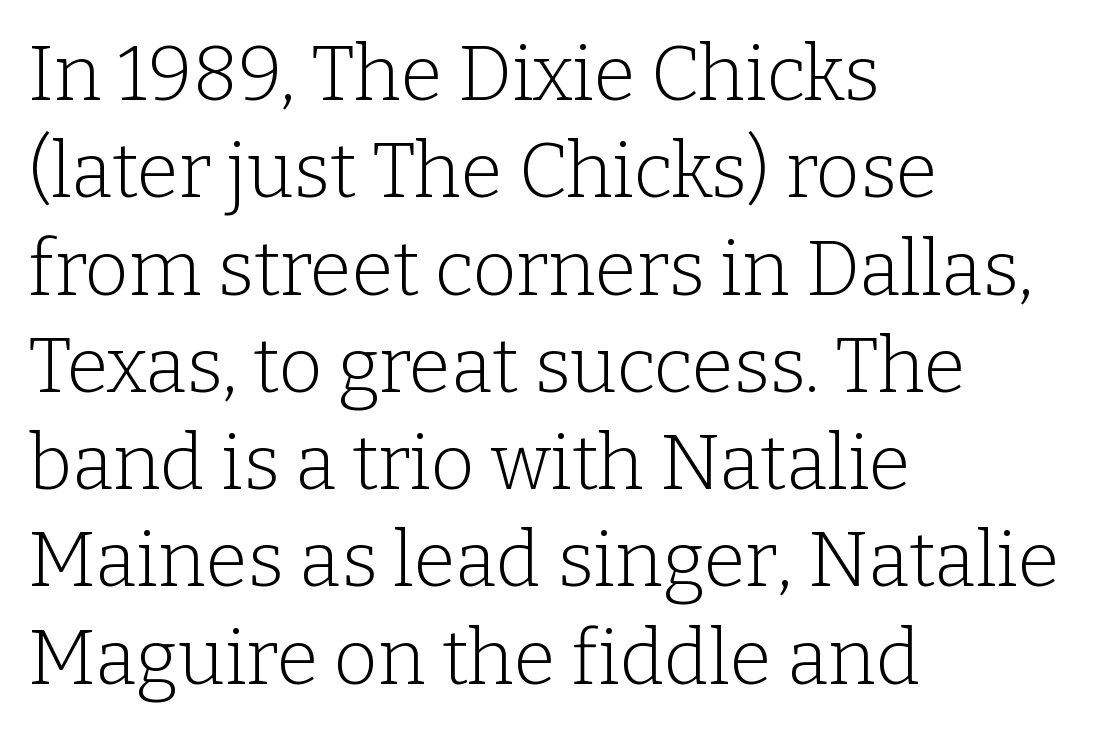
{"serif": "yes", "italic": "no", "bold": "no", "weight": "light", "width": "normal", "stroke_contrast": "low", "x_height": "medium", "monospaced": "no", "underline": "no", "align": "left", "line_spacing": "normal", "line_spacing_ratio": 1.28, "letter_spacing": "normal", "letter_spacing_em": 0.0, "glyph_px": 76}
